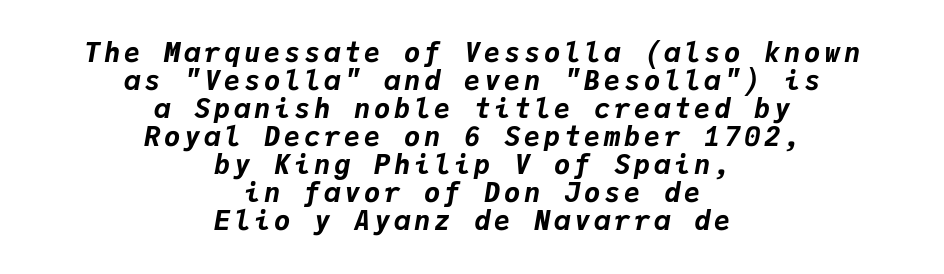
Slanted lettering throughout. Neither beginnings nor endings align; midpoints do. Leading: reduced. Plenty of ink on the page — the face is bold. Rule under the text: the space is simply empty.
